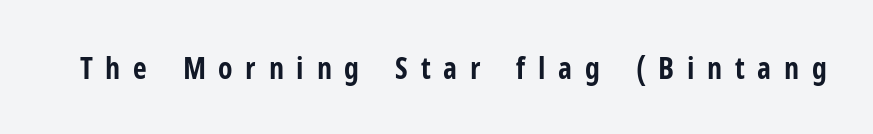
{"serif": "no", "italic": "no", "bold": "yes", "weight": "bold", "width": "condensed", "stroke_contrast": "low", "x_height": "medium", "monospaced": "no", "underline": "no", "letter_spacing": "wide", "letter_spacing_em": 0.42, "glyph_px": 30}
